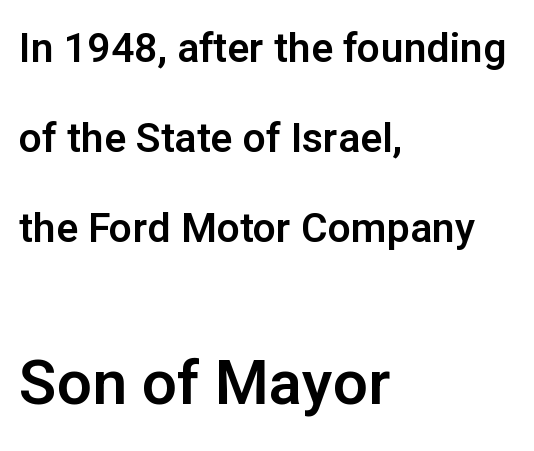
Q: Is the text italic (slanted)? A: No, it is upright.
Q: Is the typeface a serif or a sans-serif typeface? A: Sans-serif.
Q: Is the text underlined? A: No.
Q: How is the paragraph aligned? A: Left-aligned.
Q: Is the spacing between letters normal or unusually wide? A: Normal.
Q: Is the spacing between lines tight, normal or loose? A: Loose.
Q: Which block of text is set in a larger size, the first (top) or the second (bottom)? A: The second (bottom) one.
Q: Width (condensed, normal, or wide)? A: Normal.
Q: Stroke contrast? A: Low.
Q: x-height? A: Medium.
Q: Monospaced? A: No.
